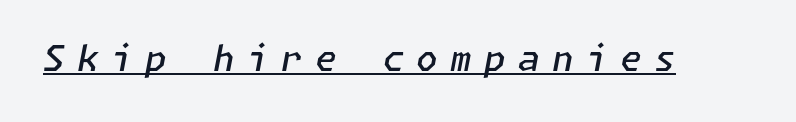
There is plenty of visible air inserted between adjacent glyphs. Underlined type. Looking at the ascenders, they clearly lean. Slightly chunky letters — semibold, I'd say, not full bold.
